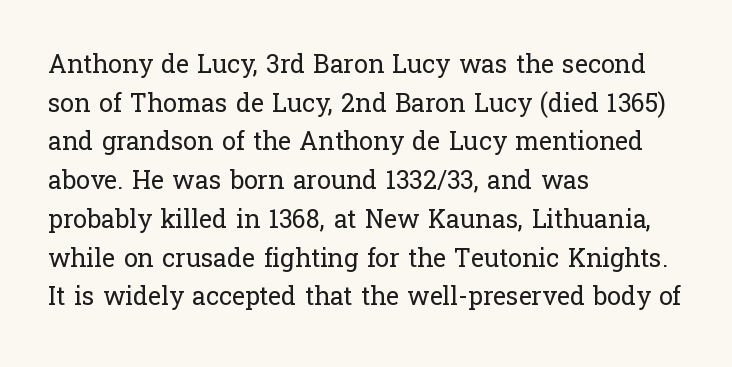
Notice how descenders clear the ascenders below comfortably — that's standard leading. Posture: vertical. Letter spacing: default. This rendering uses left alignment, leaving the right contour irregular.
